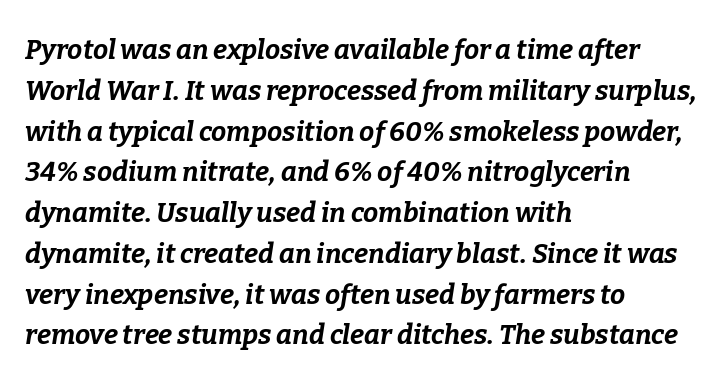
{"italic": "yes", "lean": "right", "slant_degrees": 9, "bold": "yes", "underline": "no", "align": "left", "line_spacing": "normal", "line_spacing_ratio": 1.51, "letter_spacing": "normal", "letter_spacing_em": 0.0, "glyph_px": 27}
